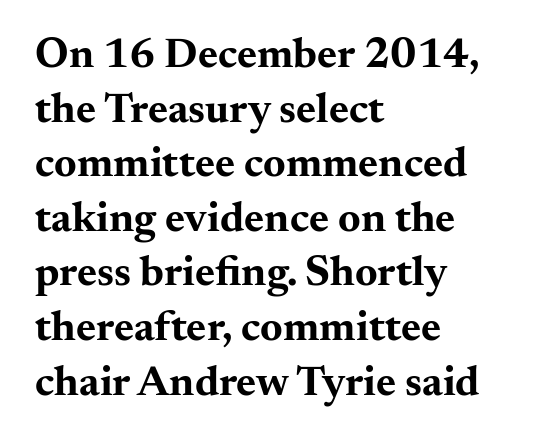
Underline: absent. Typesetter's note: full bold, strokes at maximum text heaviness. Regarding leading, the lines here are spaced in the standard way. This sample uses a serif face. Italic: no, the glyphs are upright roman. Looks like regular typesetting: each glyph gets only the width it needs.
